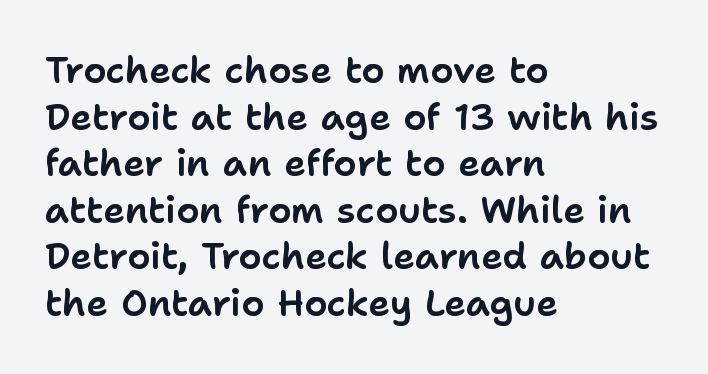
Beneath every word, the page is bare. Ordinary non-slanted type is in use. Do the characters align in a grid? No, the font is proportional. Is the letter spacing exaggerated? No — it looks like the ordinary default. The block of text has a typical density, with ordinary space between rows. Regarding serifs, this sample does without them.
